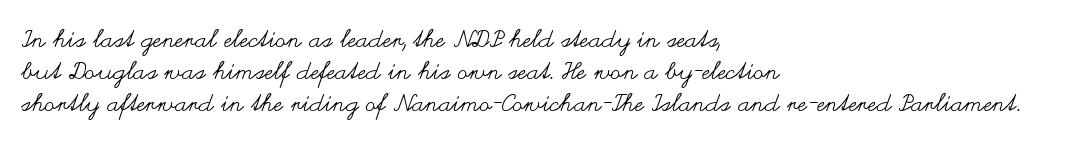
{"bold": "no", "underline": "no", "align": "left", "line_spacing": "normal", "line_spacing_ratio": 1.33, "letter_spacing": "normal", "letter_spacing_em": 0.0, "glyph_px": 24}
